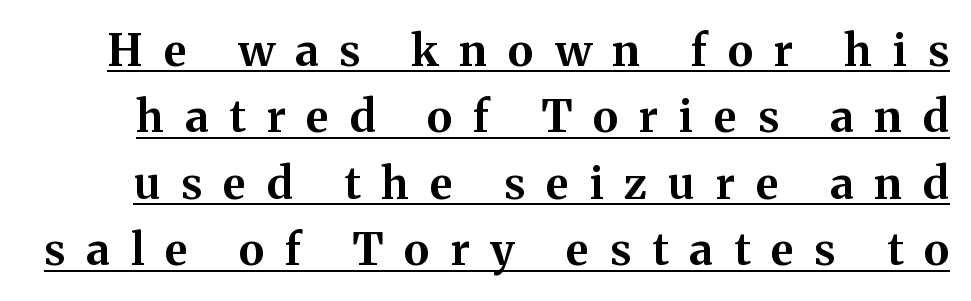
These lines have a slow, spaced-out rhythm from letter to letter. What's the leading like? Ordinary, nothing unusual. If you drew a line through each stem, it would be perfectly vertical. The rendering uses the underline text-decoration.
